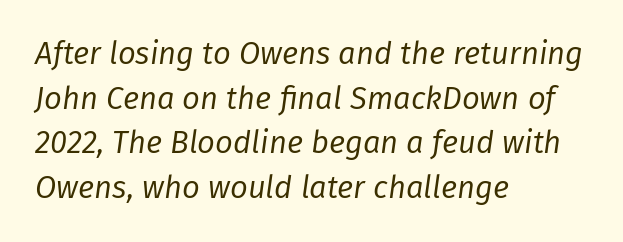
Q: Is the text bold? A: No.
Q: Is the text italic (slanted)? A: Yes, it leans right by about 8 degrees.
Q: Is the text underlined? A: No.
Q: How is the paragraph aligned? A: Left-aligned.
Q: Is the spacing between letters normal or unusually wide? A: Normal.
Q: Is the spacing between lines tight, normal or loose? A: Normal.
Q: Width (condensed, normal, or wide)? A: Normal.
Q: Stroke contrast? A: Low.
Q: x-height? A: Medium.
Q: Monospaced? A: No.
